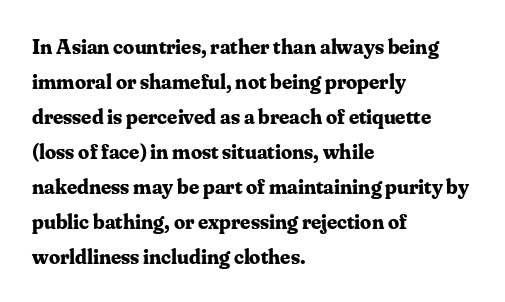
Q: Is the text bold? A: Yes.
Q: Is the text italic (slanted)? A: No, it is upright.
Q: Is the text underlined? A: No.
Q: How is the paragraph aligned? A: Left-aligned.
Q: Is the spacing between letters normal or unusually wide? A: Normal.
Q: Is the spacing between lines tight, normal or loose? A: Normal.
